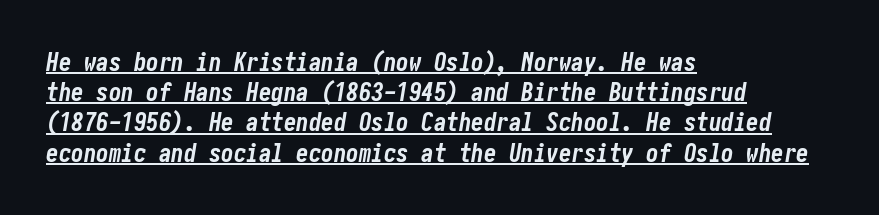
Caption: bold face, heavy strokes. The specimen includes a rule beneath the text block's lines. Characters follow at the spacing the type designer built in. The specimen reads as italic at a glance. Short and long lines alike share a common starting point at left.
